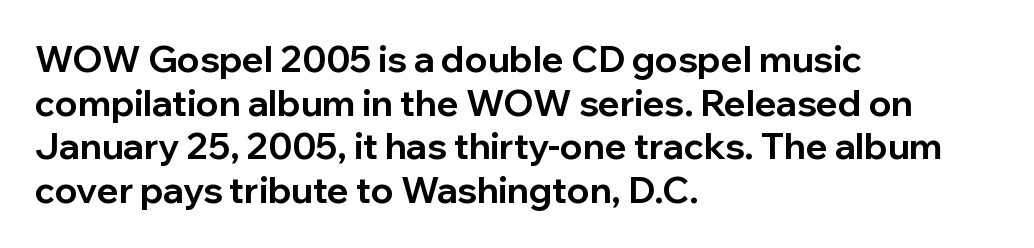
The image shows 36 px bold sans-serif type, upright; set left-aligned, line spacing 1.21x, normal letter spacing, not underlined; low stroke contrast and a medium x-height.
